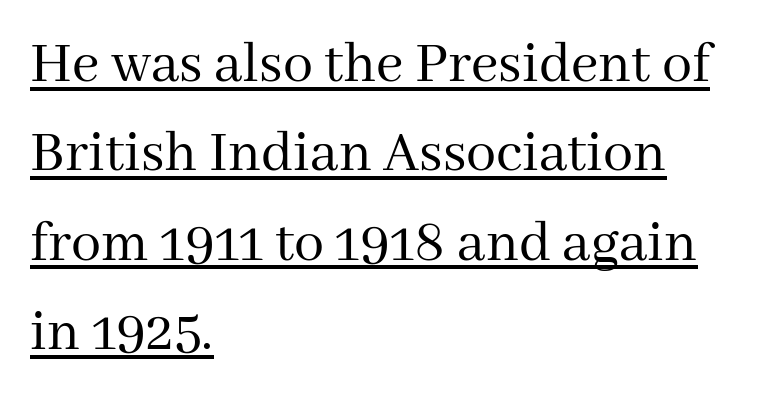
Decoration check: the copy is underlined. Posture: upright roman. Notice how descenders clear the ascenders below comfortably — that's standard leading. Heaviness? Minimal to ordinary, like unemphasized prose. The paragraph shown leans on its left margin.
